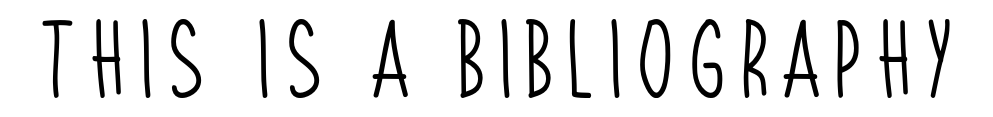
Type without underlining. The rendering shows plain stroke endings on the letterforms — a sans-serif design. Looks like regular typesetting: each glyph gets only the width it needs. Stems and bowls with no extra thickness — not bold.
